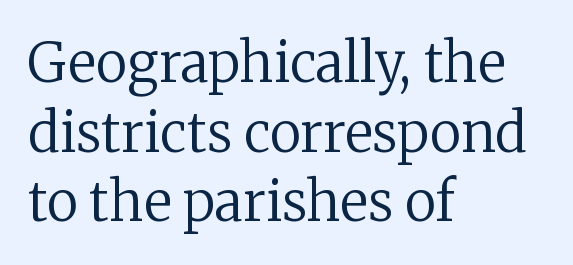
{"serif": "yes", "italic": "no", "bold": "no", "weight": "regular", "width": "normal", "stroke_contrast": "low", "x_height": "medium", "monospaced": "no", "underline": "no", "align": "left", "line_spacing": "normal", "line_spacing_ratio": 1.29, "letter_spacing": "normal", "letter_spacing_em": 0.0, "glyph_px": 54}
